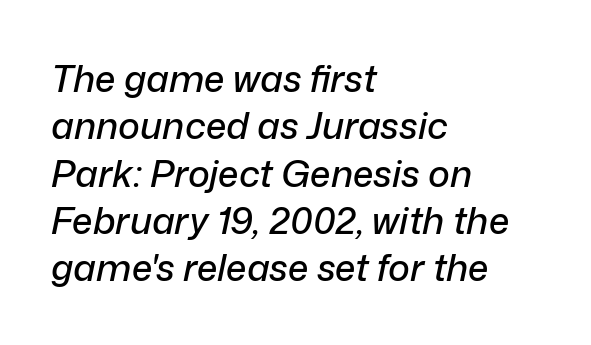
{"italic": "yes", "lean": "right", "slant_degrees": 12, "width": "normal", "stroke_contrast": "low", "x_height": "medium", "monospaced": "no", "underline": "no", "align": "left", "line_spacing": "normal", "line_spacing_ratio": 1.28, "letter_spacing": "normal", "letter_spacing_em": 0.0, "glyph_px": 37}
